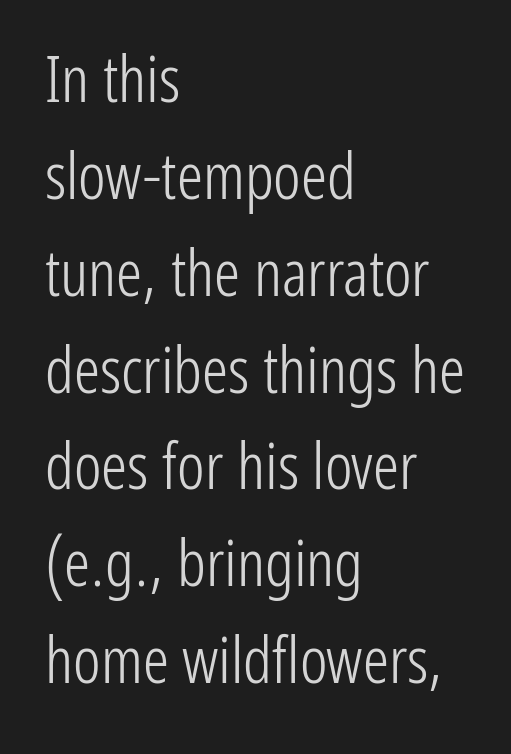
The image shows 65 px light, condensed sans-serif type, upright; set left-aligned, normal line spacing (1.49x), normal letter spacing, not underlined; low stroke contrast and a medium x-height.
